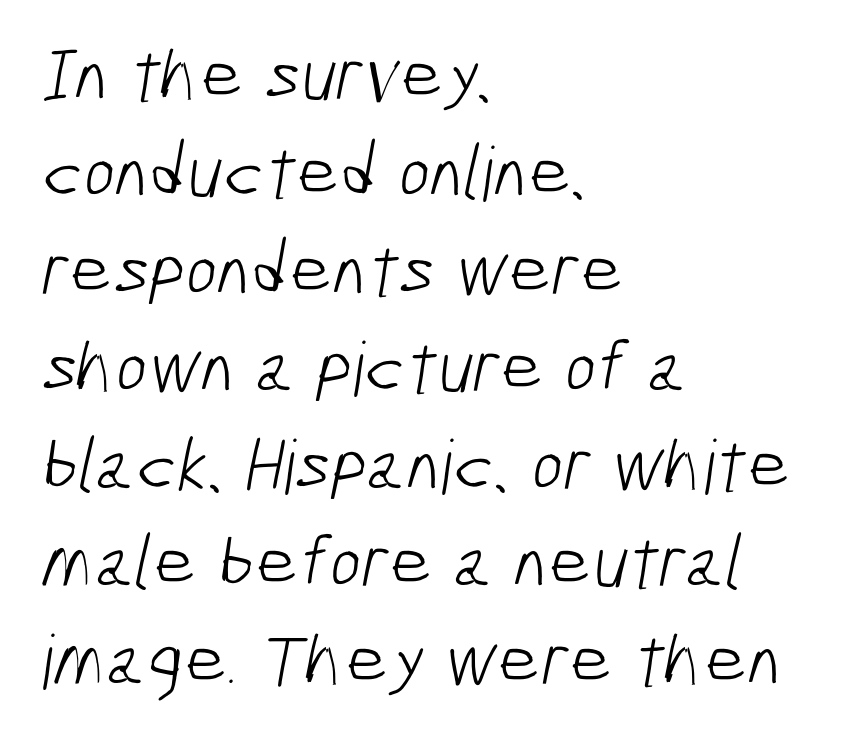
{"serif": "no", "bold": "no", "weight": "light", "width": "condensed", "stroke_contrast": "low", "x_height": "medium", "monospaced": "no", "underline": "no", "align": "left", "line_spacing": "normal", "line_spacing_ratio": 1.3, "letter_spacing": "normal", "letter_spacing_em": 0.0, "glyph_px": 75}
